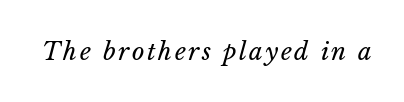
{"italic": "yes", "lean": "right", "slant_degrees": 14, "bold": "no", "underline": "no", "glyph_px": 24}
